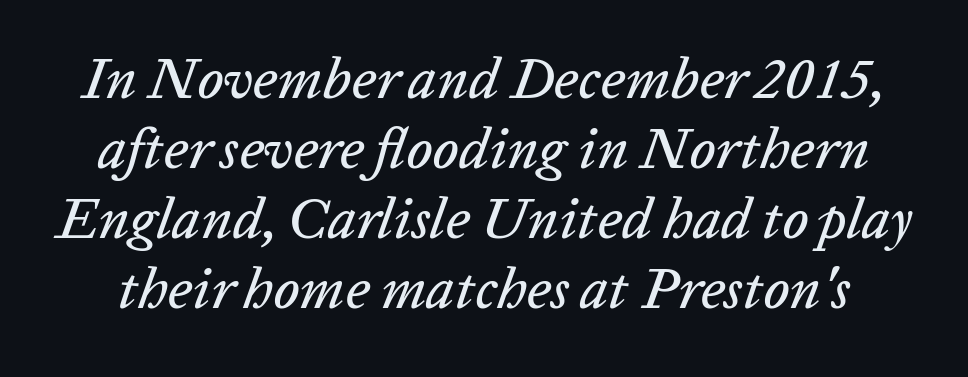
Quick note: underline off. It's the slanting kind of type. The passage shown is typed in a proportional face where columns would drift. Standard letterfit; no display-style spreading of the glyphs.
